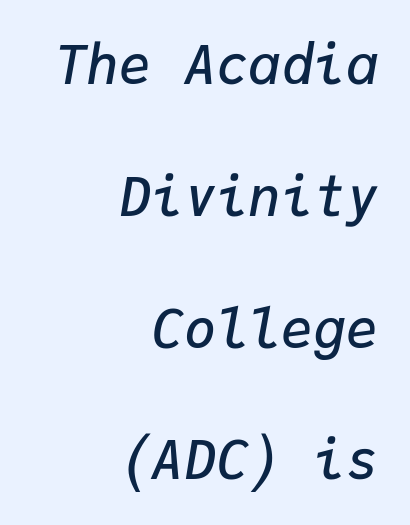
Q: Is the text bold? A: Semi-bold.
Q: Is the text italic (slanted)? A: Yes, it leans right by about 9 degrees.
Q: Is the text underlined? A: No.
Q: How is the paragraph aligned? A: Right-aligned.
Q: Is the spacing between letters normal or unusually wide? A: Normal.
Q: Is the spacing between lines tight, normal or loose? A: Loose.
Q: Width (condensed, normal, or wide)? A: Normal.
Q: Stroke contrast? A: Low.
Q: x-height? A: Medium.
Q: Monospaced? A: Yes.
